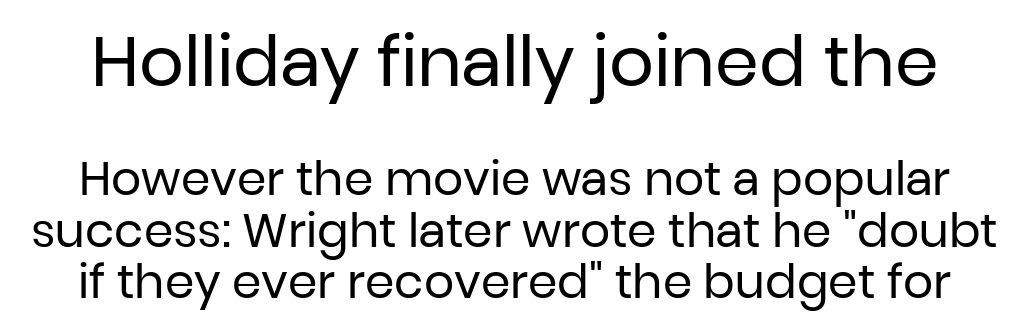
The image shows 70 px regular-weight sans-serif type, upright; set tight line spacing (1.09x), normal letter spacing, not underlined; the first (top) block is 1.49x larger; low stroke contrast and a medium x-height.
